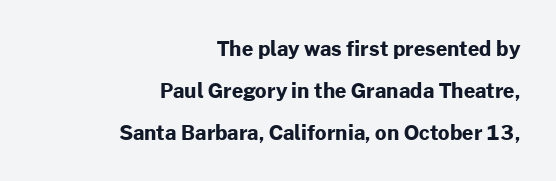
{"italic": "no", "bold": "yes", "underline": "no", "align": "right", "line_spacing": "loose", "line_spacing_ratio": 2.11, "letter_spacing": "normal", "letter_spacing_em": 0.0, "glyph_px": 20}
